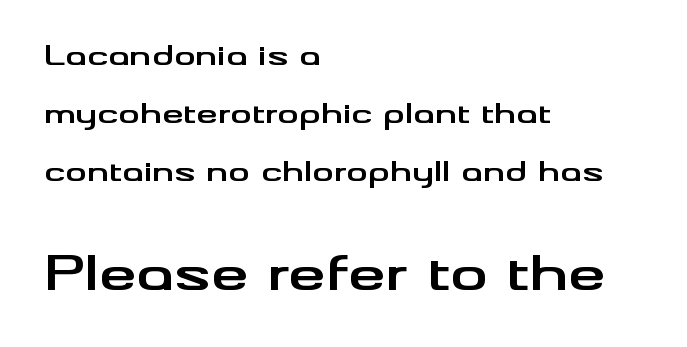
Q: Is the text bold? A: Yes.
Q: Is the text italic (slanted)? A: No, it is upright.
Q: Is the typeface a serif or a sans-serif typeface? A: Sans-serif.
Q: Is the text underlined? A: No.
Q: How is the paragraph aligned? A: Left-aligned.
Q: Is the spacing between letters normal or unusually wide? A: Normal.
Q: Is the spacing between lines tight, normal or loose? A: Loose.
Q: Which block of text is set in a larger size, the first (top) or the second (bottom)? A: The second (bottom) one.
Q: Width (condensed, normal, or wide)? A: Wide.
Q: Stroke contrast? A: Medium.
Q: x-height? A: Small.
Q: Monospaced? A: No.
